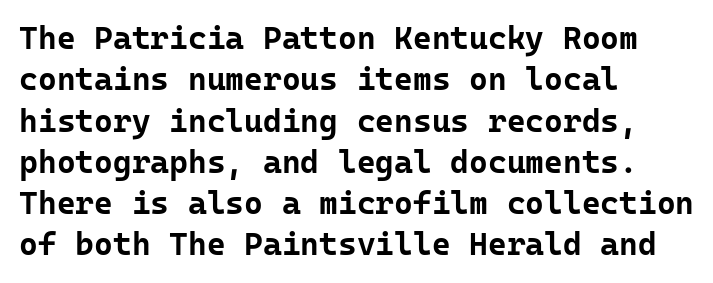
{"serif": "no", "italic": "no", "bold": "yes", "weight": "bold", "width": "normal", "stroke_contrast": "low", "x_height": "medium", "monospaced": "yes", "underline": "no", "align": "left", "line_spacing": "normal", "line_spacing_ratio": 1.29, "letter_spacing": "normal", "letter_spacing_em": 0.0, "glyph_px": 32}
